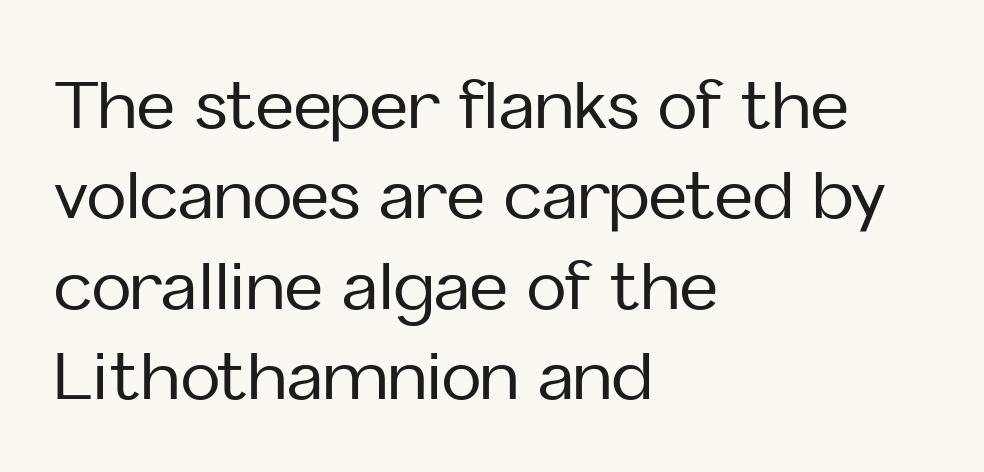
You could not count columns in this text — the font is proportionally spaced. The block of text has a typical density, with ordinary space between rows. Descender tails drop into unmarked territory. The passage is arranged the way most books set body copy — flush left.
